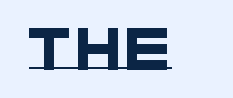
Q: Is the typeface a serif or a sans-serif typeface? A: Sans-serif.
Q: Is the text underlined? A: Yes.
Q: Width (condensed, normal, or wide)? A: Wide.
Q: Stroke contrast? A: Low.
Q: x-height? A: Large.
Q: Monospaced? A: No.
